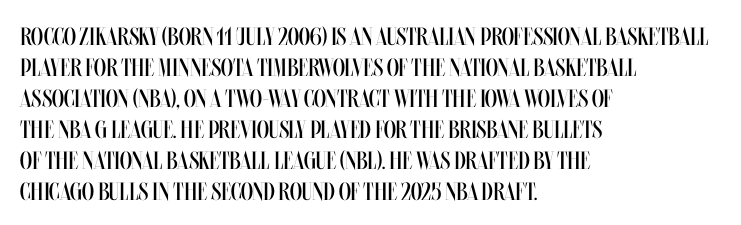
{"italic": "no", "bold": "no", "underline": "no", "align": "left", "line_spacing_ratio": 1.24, "letter_spacing": "normal", "letter_spacing_em": 0.0, "glyph_px": 25}
